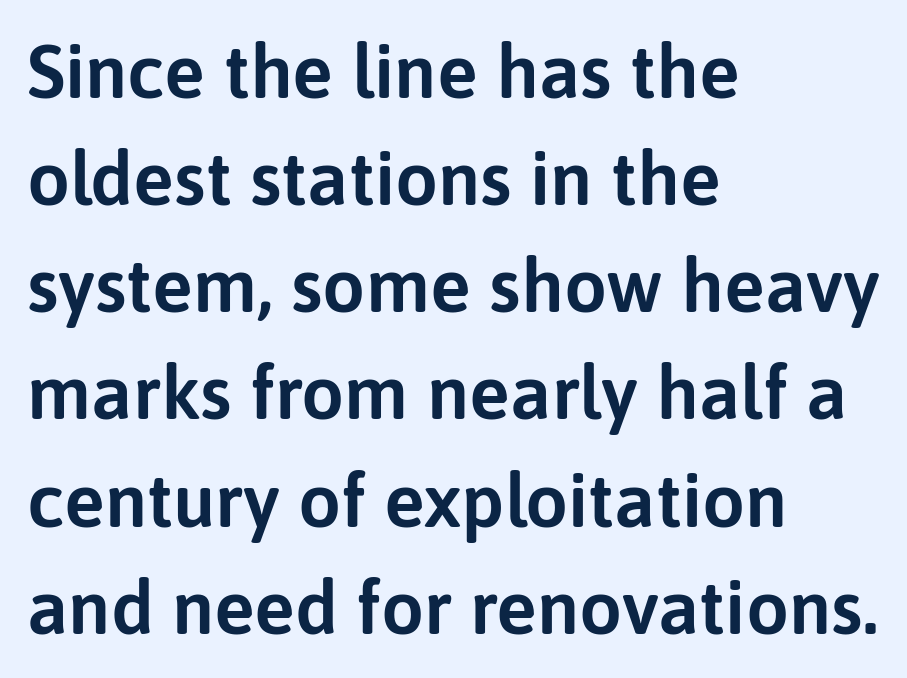
{"serif": "no", "italic": "no", "width": "normal", "stroke_contrast": "low", "x_height": "medium", "monospaced": "no", "underline": "no", "align": "left", "line_spacing": "normal", "line_spacing_ratio": 1.41, "letter_spacing": "normal", "letter_spacing_em": 0.0, "glyph_px": 76}
